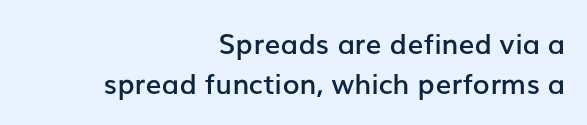
The face used here is a semibold: visibly heavier than regular, lighter than bold. This sample uses plain, unmodified letter spacing. The face used here is a sans, in the tradition of grotesques and geometrics. Every row of glyphs terminates at an identical x-position on the right. The leading is moderate, giving the passage an even texture.
